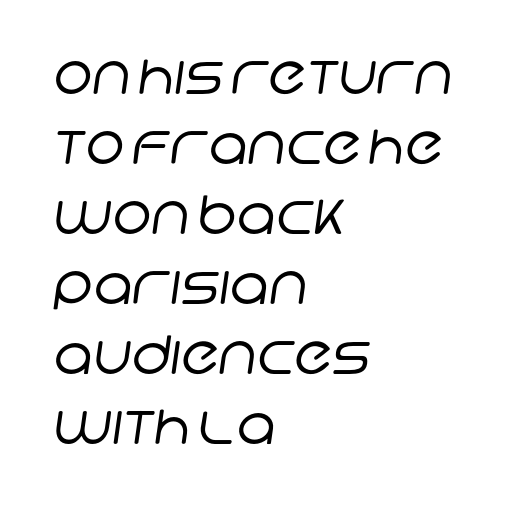
Q: Is the text bold? A: No.
Q: Is the typeface a serif or a sans-serif typeface? A: Sans-serif.
Q: Is the text underlined? A: No.
Q: How is the paragraph aligned? A: Left-aligned.
Q: Is the spacing between letters normal or unusually wide? A: Normal.
Q: Is the spacing between lines tight, normal or loose? A: Normal.
Q: Width (condensed, normal, or wide)? A: Normal.
Q: Stroke contrast? A: Low.
Q: x-height? A: Large.
Q: Monospaced? A: No.
